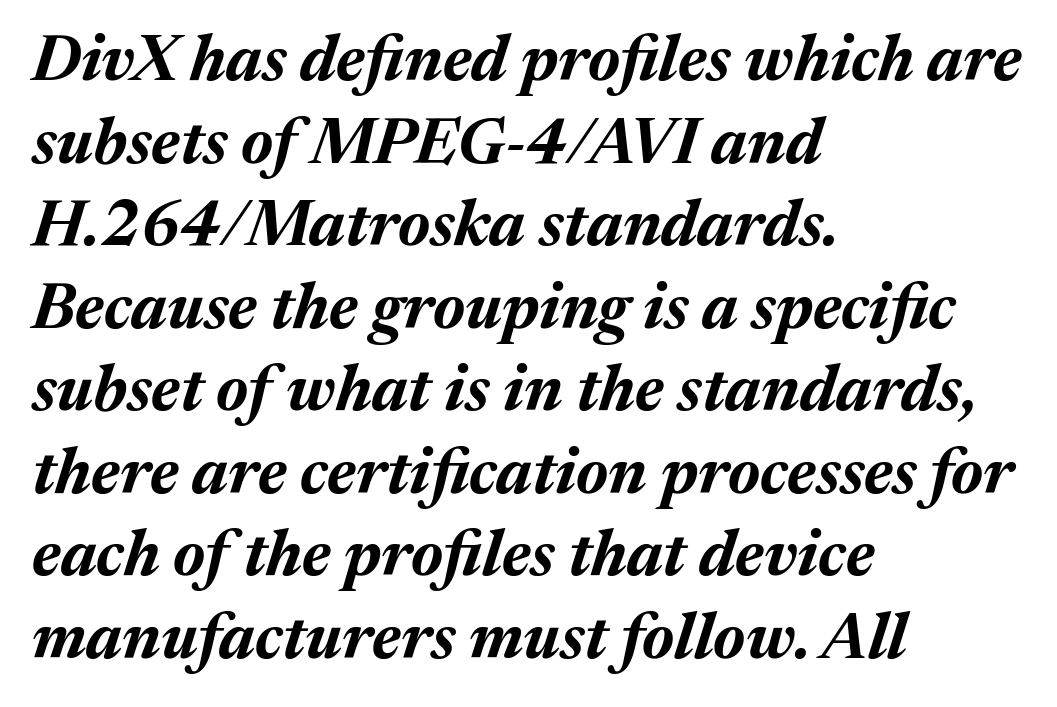
The image shows 64 px bold type, italic (leaning right); set left-aligned, normal line spacing (1.29x), normal letter spacing, not underlined; medium stroke contrast and a medium x-height.
